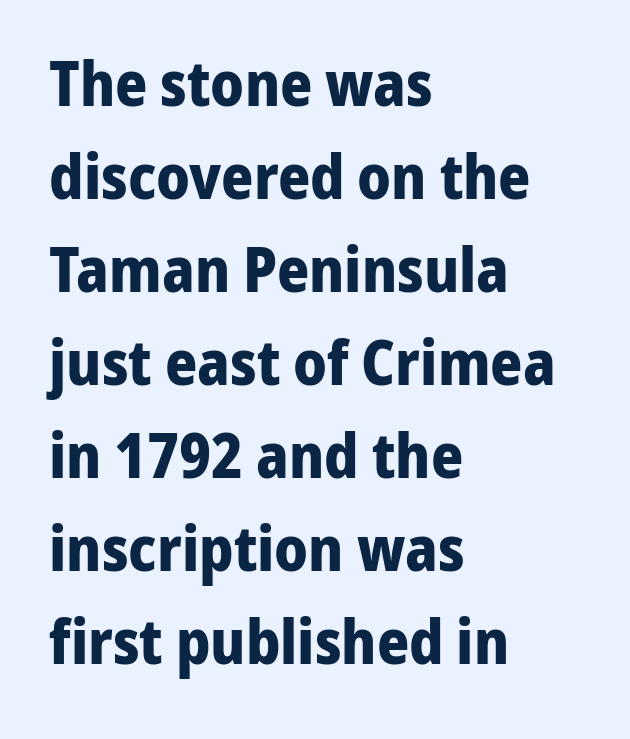
Q: Is the text bold? A: Yes.
Q: Is the text italic (slanted)? A: No, it is upright.
Q: Is the typeface a serif or a sans-serif typeface? A: Sans-serif.
Q: Is the text underlined? A: No.
Q: How is the paragraph aligned? A: Left-aligned.
Q: Is the spacing between letters normal or unusually wide? A: Normal.
Q: Is the spacing between lines tight, normal or loose? A: Normal.
Q: Width (condensed, normal, or wide)? A: Normal.
Q: Stroke contrast? A: Low.
Q: x-height? A: Medium.
Q: Monospaced? A: No.
